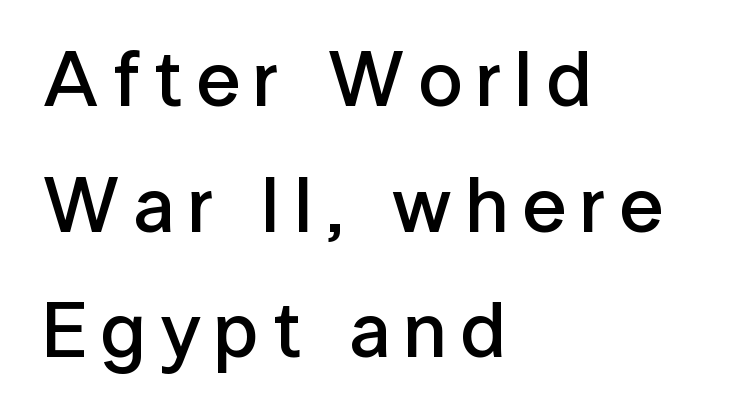
Descenders are the only things crossing below the line. Weight: semibold (demi). Each letter keeps its own natural width here, so spacing adapts to shape. Each line starts at the same left margin while the right side varies. Successive baselines arrive at the customary interval.
